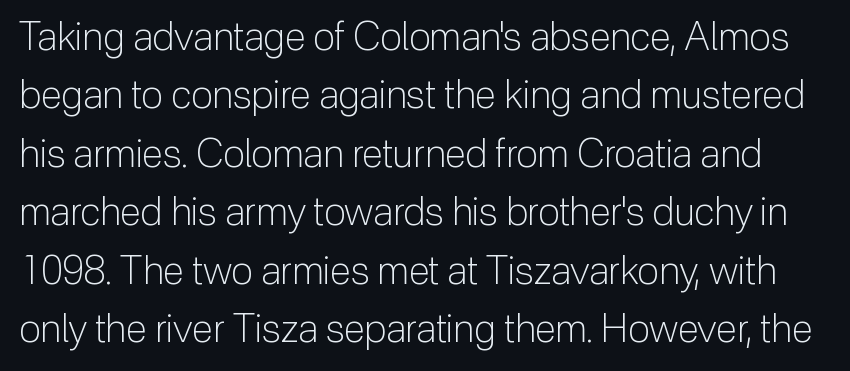
Q: Is the text bold? A: No.
Q: Is the text italic (slanted)? A: No, it is upright.
Q: Is the typeface a serif or a sans-serif typeface? A: Sans-serif.
Q: Is the text underlined? A: No.
Q: Is the spacing between letters normal or unusually wide? A: Normal.
Q: Is the spacing between lines tight, normal or loose? A: Normal.
Q: Width (condensed, normal, or wide)? A: Normal.
Q: Stroke contrast? A: Low.
Q: x-height? A: Medium.
Q: Monospaced? A: No.
